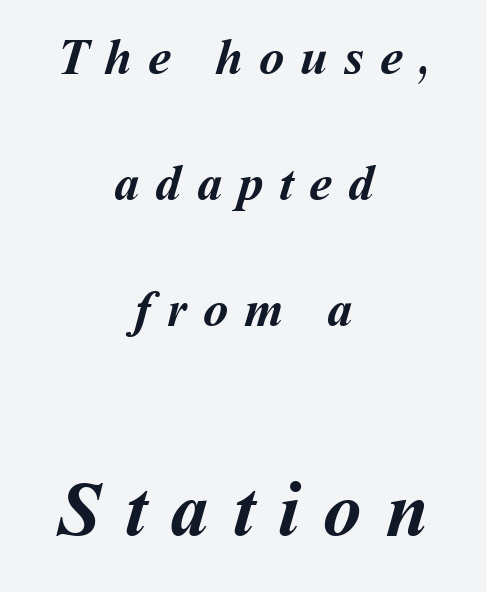
A full-strength bold gives these letters their thick strokes. Honestly, the rows look like they've been pulled way apart. Beneath every word, the page is bare. The lower block of text is set noticeably larger than the block above it. Tracking value appears strongly positive — letters spread wide.
